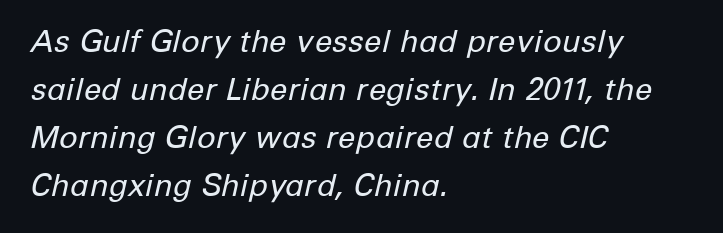
Note the varied advance widths — an 'i' is clearly narrower than an 'm'. The tracking reads as untouched default to a designer's eye. Posture: slanted. Every row of glyphs begins at an identical x-position on the left.
